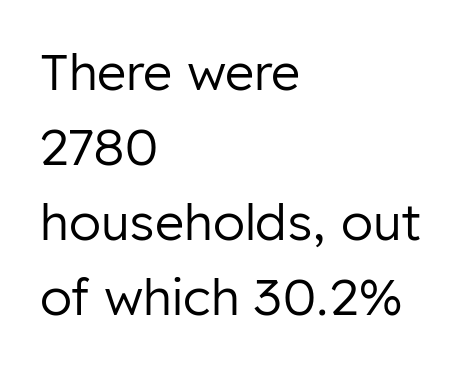
{"serif": "no", "italic": "no", "bold": "no", "weight": "regular", "width": "normal", "stroke_contrast": "low", "x_height": "medium", "monospaced": "no", "underline": "no", "align": "left", "line_spacing": "normal", "line_spacing_ratio": 1.5, "letter_spacing": "normal", "letter_spacing_em": 0.0, "glyph_px": 50}
